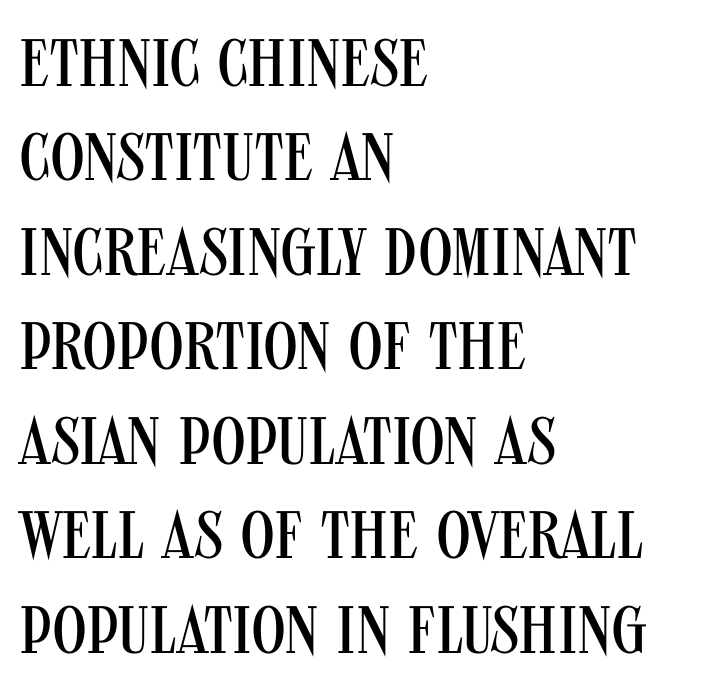
The image shows 67 px regular-weight, condensed sans-serif type, upright; set left-aligned, normal line spacing (1.41x), normal letter spacing, not underlined; medium stroke contrast and a large x-height.
